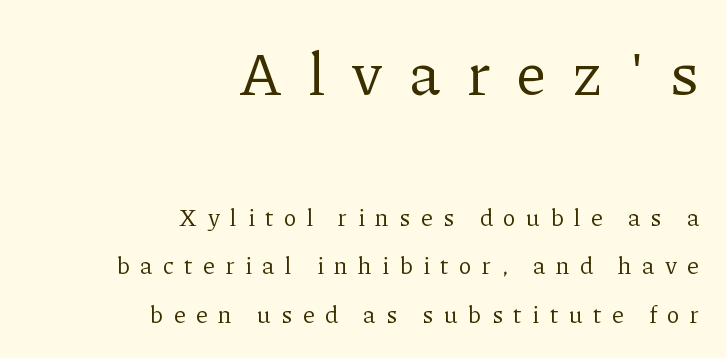
The image shows 61 px regular-weight serif type, upright; set right-aligned, loose line spacing (2.02x), unusually wide letter spacing (+0.44 em), not underlined; the first (top) block is 2.54x larger; low stroke contrast and a medium x-height.
